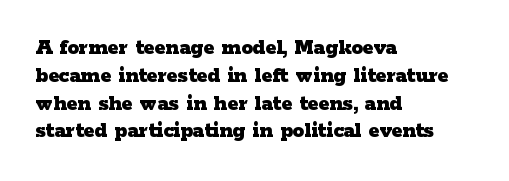
Short and long lines alike share a common starting point at left. Unlike italic type, these characters show no tilt at all. The passage shown is emphatically bold. The face used here is rendered with its standard letterfit. The space beneath each line is pristine and unruled.
